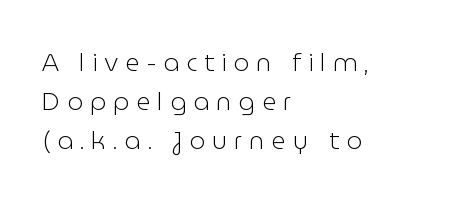
{"italic": "no", "bold": "no", "underline": "no", "align": "left", "line_spacing": "normal", "line_spacing_ratio": 1.56, "letter_spacing": "wide", "letter_spacing_em": 0.28, "glyph_px": 25}
